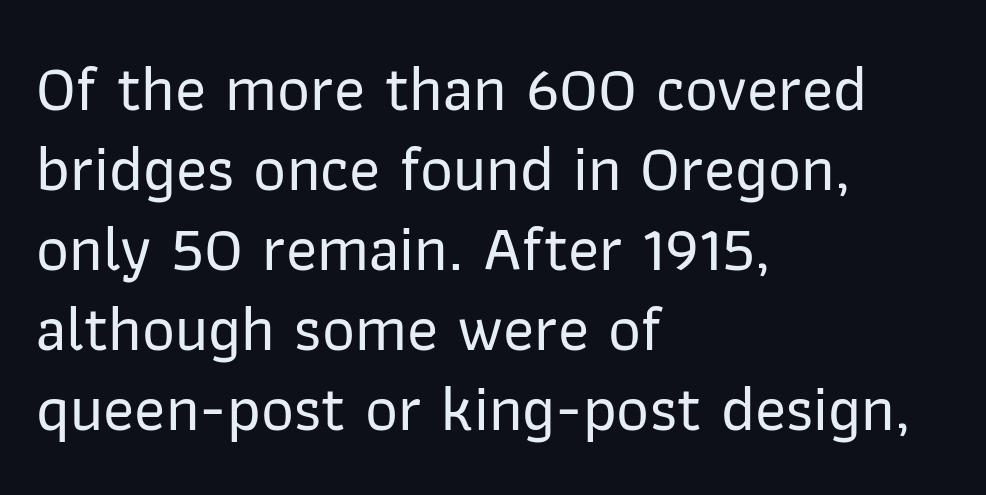
The type sits square on the baseline with zero lean. Stroke terminals: plain, sans-serif. Spacing verdict: proportional, widths tailored to each character. The line texture is even and compact thanks to regular tracking.
